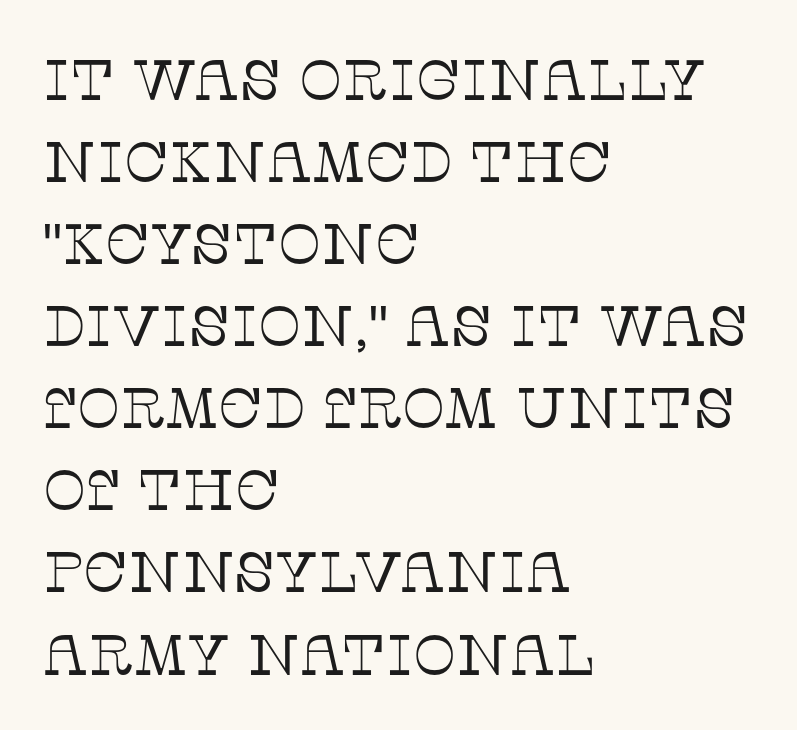
{"serif": "yes", "italic": "no", "bold": "no", "weight": "thin", "width": "normal", "stroke_contrast": "low", "x_height": "large", "monospaced": "no", "underline": "no", "align": "left", "line_spacing": "normal", "line_spacing_ratio": 1.44, "letter_spacing": "normal", "letter_spacing_em": 0.0, "glyph_px": 57}
